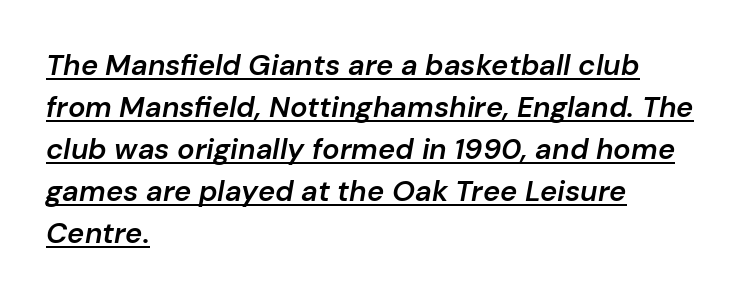
The image shows 29 px semibold type, italic (leaning right); set left-aligned, normal line spacing (1.45x), normal letter spacing, underlined; low stroke contrast and a medium x-height.
